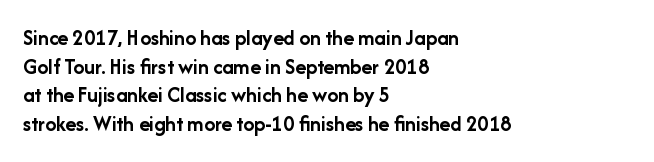
{"italic": "no", "bold": "yes", "underline": "no", "align": "left", "line_spacing": "normal", "line_spacing_ratio": 1.3, "letter_spacing": "normal", "letter_spacing_em": 0.0, "glyph_px": 22}
